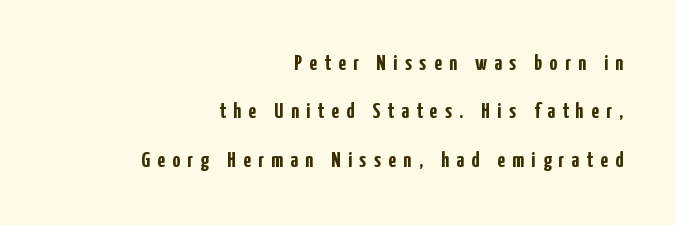
Q: Is the text bold? A: Yes.
Q: Is the text italic (slanted)? A: No, it is upright.
Q: Is the text underlined? A: No.
Q: How is the paragraph aligned? A: Right-aligned.
Q: Is the spacing between letters normal or unusually wide? A: Unusually wide.
Q: Is the spacing between lines tight, normal or loose? A: Loose.
